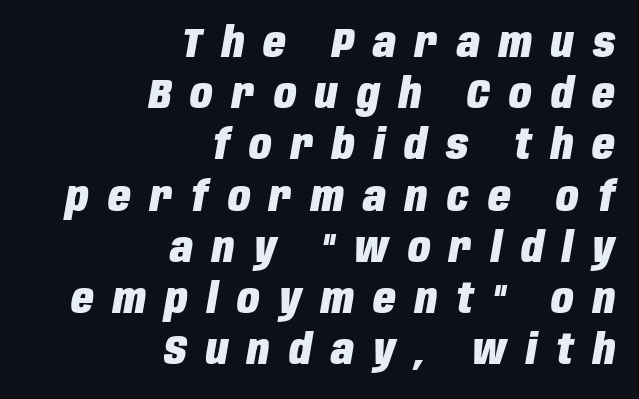
Casual observation: everything's shoved over to the right. Slant detected: the letters are inclined. Baseline-to-baseline distance is the conventional proportion of letter height. Set as a true bold cut, around the 700 mark. Underlining? Definitely not there. You could not count columns in this text — the font is proportionally spaced.
